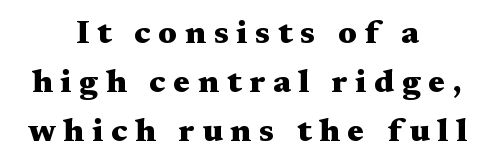
Q: Is the text bold? A: Yes.
Q: Is the text italic (slanted)? A: No, it is upright.
Q: Is the typeface a serif or a sans-serif typeface? A: Serif.
Q: Is the text underlined? A: No.
Q: How is the paragraph aligned? A: Centered.
Q: Is the spacing between letters normal or unusually wide? A: Unusually wide.
Q: Is the spacing between lines tight, normal or loose? A: Normal.
Q: Width (condensed, normal, or wide)? A: Wide.
Q: Stroke contrast? A: Medium.
Q: x-height? A: Medium.
Q: Monospaced? A: No.
